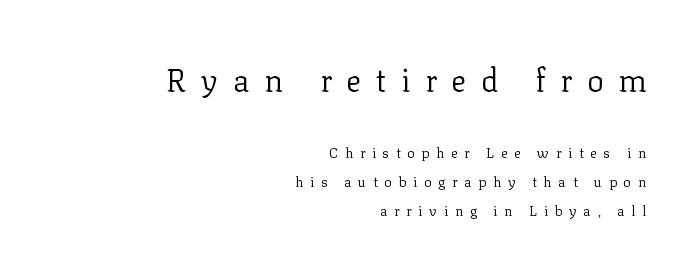
The image shows 31 px regular-weight serif type, upright; set right-aligned, loose line spacing (2.05x), unusually wide letter spacing (+0.48 em), not underlined; the first (top) block is 2.21x larger; low stroke contrast and a medium x-height.
